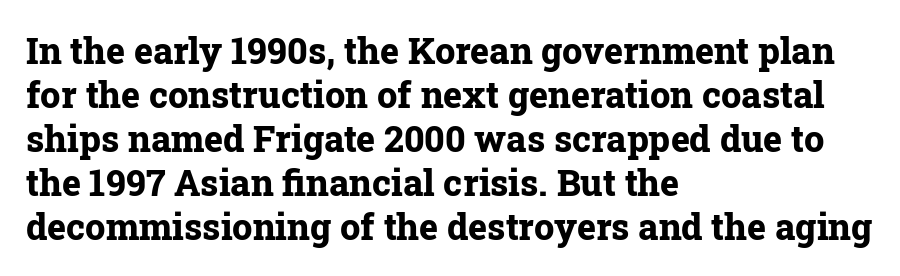
Q: Is the text bold? A: Yes.
Q: Is the text italic (slanted)? A: No, it is upright.
Q: Is the typeface a serif or a sans-serif typeface? A: Serif.
Q: Is the text underlined? A: No.
Q: How is the paragraph aligned? A: Left-aligned.
Q: Is the spacing between letters normal or unusually wide? A: Normal.
Q: Width (condensed, normal, or wide)? A: Normal.
Q: Stroke contrast? A: Low.
Q: x-height? A: Medium.
Q: Monospaced? A: No.
